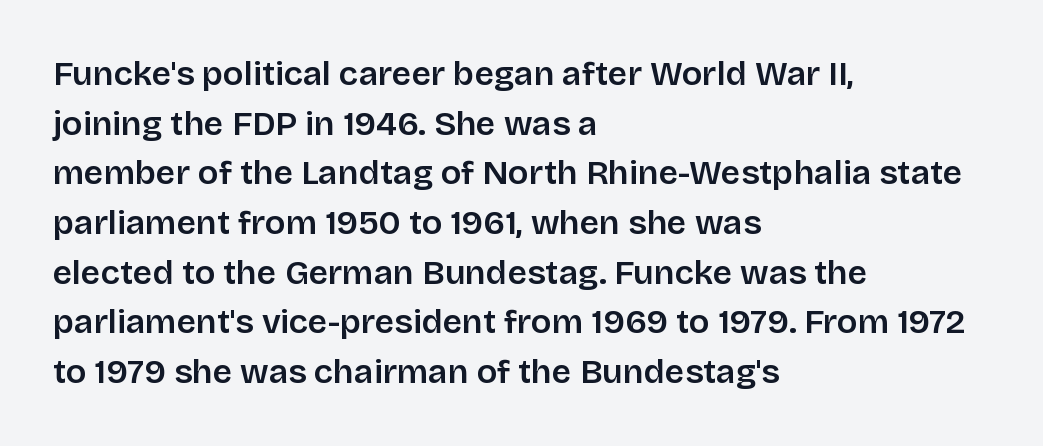
The horizontal fit of the characters is conventional and even. This sample has the flowing, uneven cadence of proportional lettering. This block has exactly the height ordinary leading produces. Does the lettering tilt? It doesn't — this is upright.
